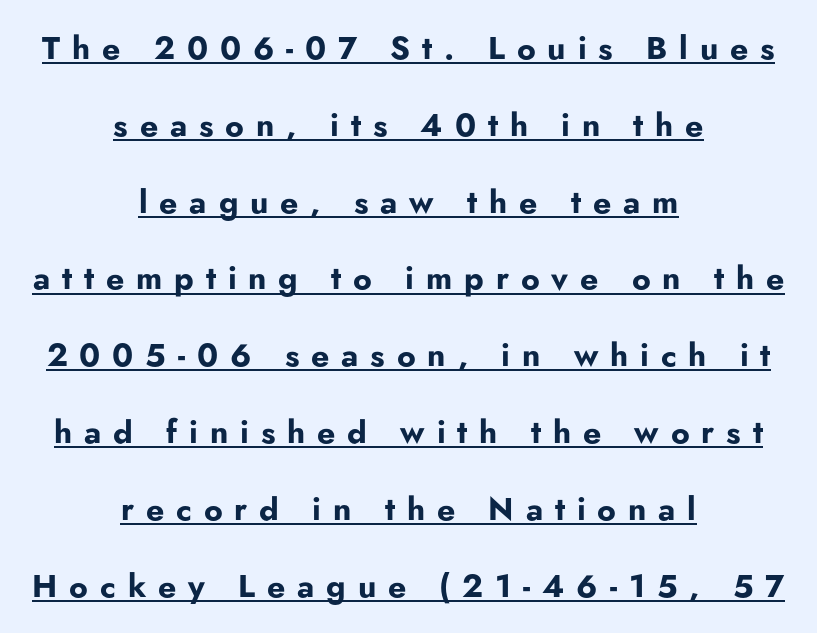
The image shows 32 px bold sans-serif type, upright; set centered, loose line spacing (2.4x), unusually wide letter spacing (+0.37 em), underlined; low stroke contrast and a small x-height.
